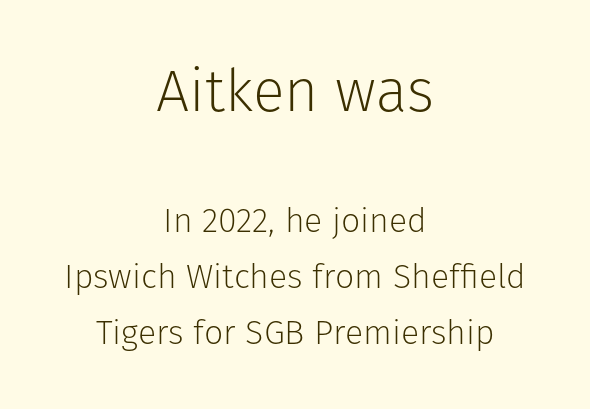
Q: Is the text bold? A: No.
Q: Is the text italic (slanted)? A: No, it is upright.
Q: Is the typeface a serif or a sans-serif typeface? A: Sans-serif.
Q: Is the text underlined? A: No.
Q: How is the paragraph aligned? A: Centered.
Q: Is the spacing between letters normal or unusually wide? A: Normal.
Q: Is the spacing between lines tight, normal or loose? A: Normal.
Q: Which block of text is set in a larger size, the first (top) or the second (bottom)? A: The first (top) one.
Q: Width (condensed, normal, or wide)? A: Normal.
Q: Stroke contrast? A: Low.
Q: x-height? A: Medium.
Q: Monospaced? A: No.
